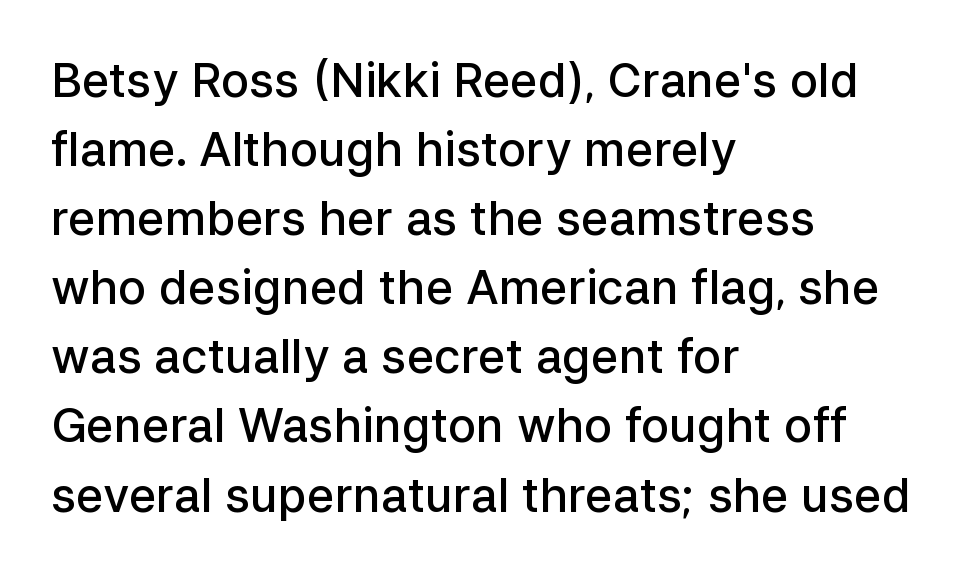
Q: Is the text bold? A: Semi-bold.
Q: Is the text italic (slanted)? A: No, it is upright.
Q: Is the typeface a serif or a sans-serif typeface? A: Sans-serif.
Q: Is the text underlined? A: No.
Q: How is the paragraph aligned? A: Left-aligned.
Q: Is the spacing between letters normal or unusually wide? A: Normal.
Q: Is the spacing between lines tight, normal or loose? A: Normal.
Q: Width (condensed, normal, or wide)? A: Normal.
Q: Stroke contrast? A: Low.
Q: x-height? A: Medium.
Q: Monospaced? A: No.
